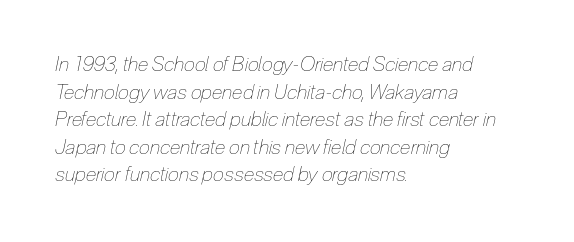
The image shows 20 px text type, italic (leaning right); set left-aligned, normal line spacing (1.38x), normal letter spacing, not underlined.
